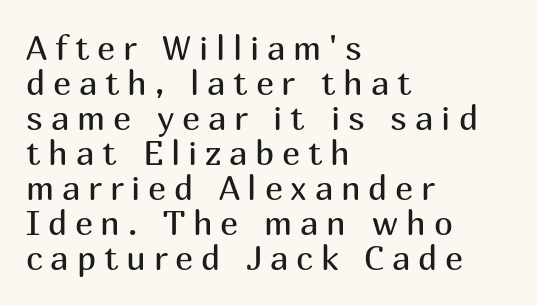
{"serif": "no", "italic": "no", "bold": "no", "weight": "regular", "width": "normal", "stroke_contrast": "medium", "x_height": "medium", "monospaced": "no", "underline": "no", "align": "left", "line_spacing": "tight", "line_spacing_ratio": 1.03, "letter_spacing": "wide", "letter_spacing_em": 0.23, "glyph_px": 34}
